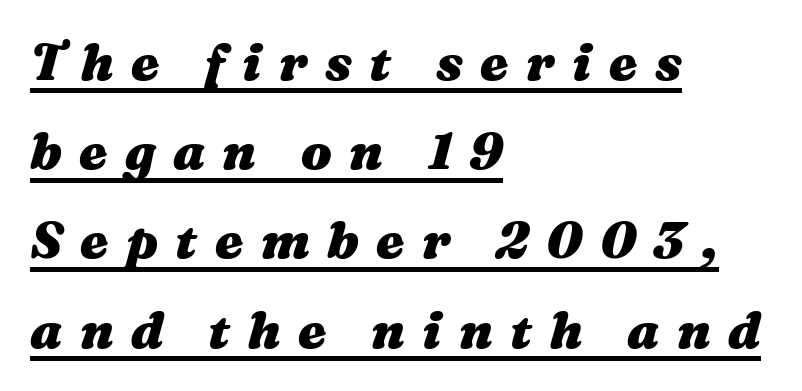
Q: Is the text bold? A: Yes.
Q: Is the text italic (slanted)? A: Yes, it leans right by about 16 degrees.
Q: Is the text underlined? A: Yes.
Q: How is the paragraph aligned? A: Left-aligned.
Q: Is the spacing between letters normal or unusually wide? A: Unusually wide.
Q: Width (condensed, normal, or wide)? A: Wide.
Q: Stroke contrast? A: Medium.
Q: x-height? A: Medium.
Q: Monospaced? A: No.
